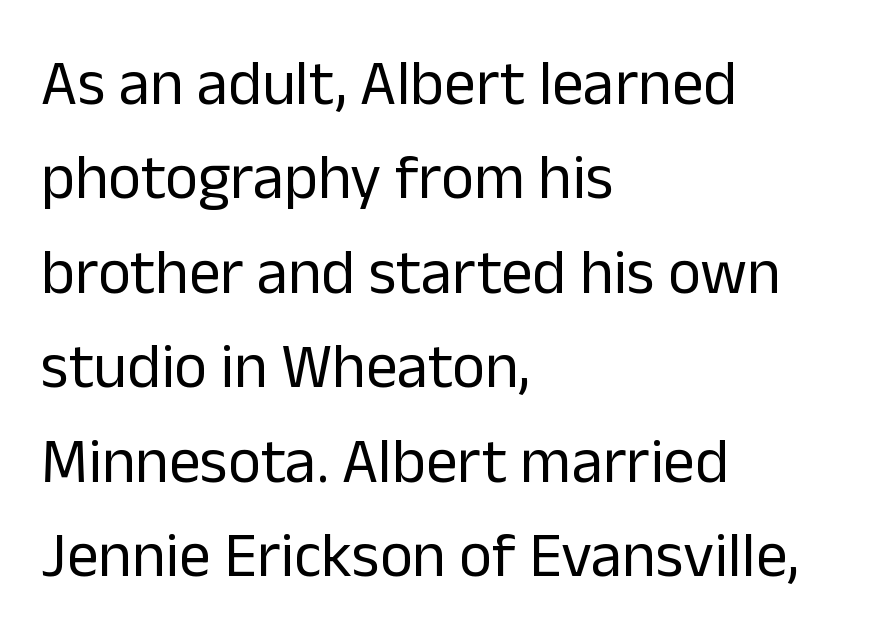
Each stroke keeps to a modest, everyday thickness or less. Each row of text sits above clean, open space. Is the block centered? No — it sits flush against the left margin. Characters follow at the spacing the type designer built in.
